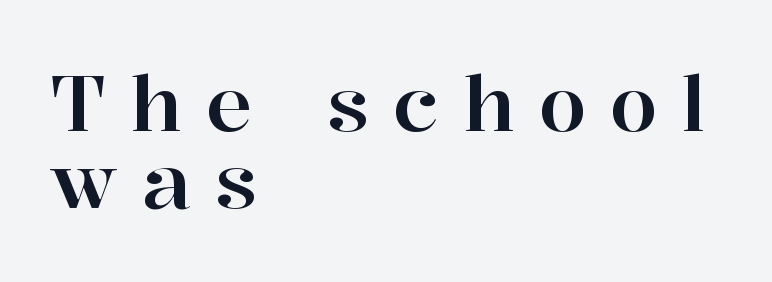
Q: Is the text italic (slanted)? A: No, it is upright.
Q: Is the typeface a serif or a sans-serif typeface? A: Serif.
Q: Is the text underlined? A: No.
Q: How is the paragraph aligned? A: Left-aligned.
Q: Is the spacing between letters normal or unusually wide? A: Unusually wide.
Q: Is the spacing between lines tight, normal or loose? A: Tight.
Q: Width (condensed, normal, or wide)? A: Normal.
Q: Stroke contrast? A: High.
Q: x-height? A: Medium.
Q: Monospaced? A: No.
